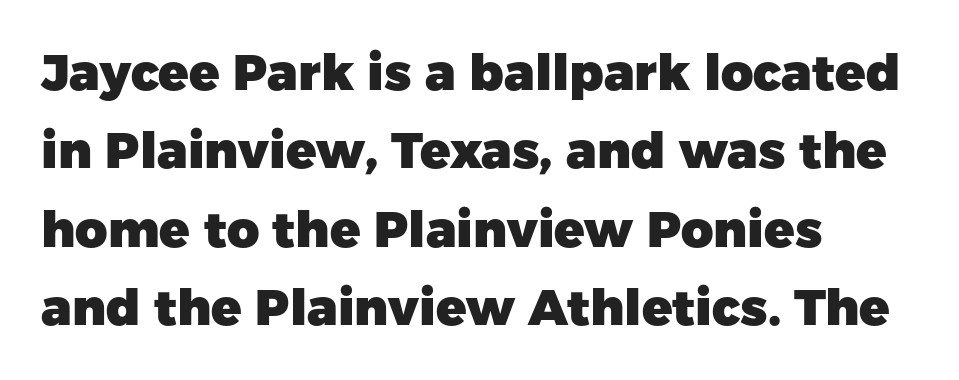
Glyph-to-glyph distance matches everyday printed text. The designer went with a sans here, leaving each stem footless. The letters advance in unequal steps, a hallmark of proportional type. Letters rest on an invisible, unmarked baseline. Summary of vertical rhythm: regular, with standard interline spacing.
